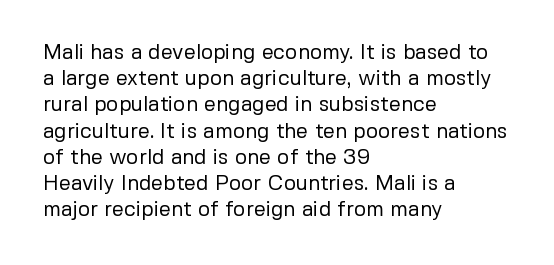
Q: Is the text bold? A: No.
Q: Is the text italic (slanted)? A: No, it is upright.
Q: Is the text underlined? A: No.
Q: How is the paragraph aligned? A: Left-aligned.
Q: Is the spacing between letters normal or unusually wide? A: Normal.
Q: Is the spacing between lines tight, normal or loose? A: Normal.
